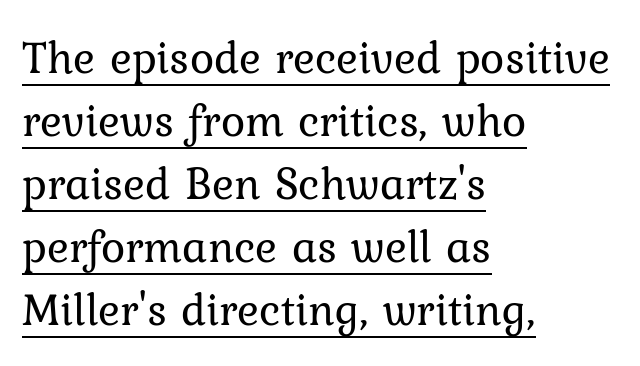
{"serif": "yes", "italic": "no", "bold": "no", "weight": "regular", "width": "normal", "stroke_contrast": "low", "x_height": "medium", "monospaced": "no", "underline": "yes", "align": "left", "line_spacing": "normal", "line_spacing_ratio": 1.37, "letter_spacing": "normal", "letter_spacing_em": 0.0, "glyph_px": 46}
